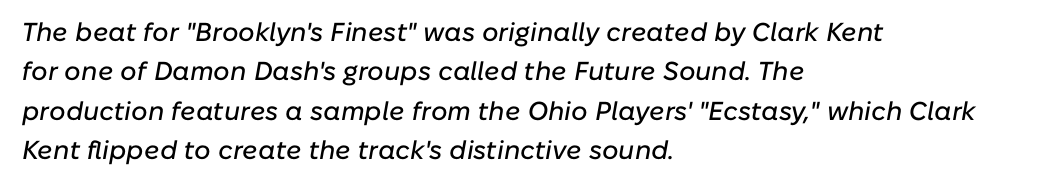
The image shows 26 px text type, italic (leaning right); set left-aligned, normal line spacing (1.51x), normal letter spacing, not underlined.
